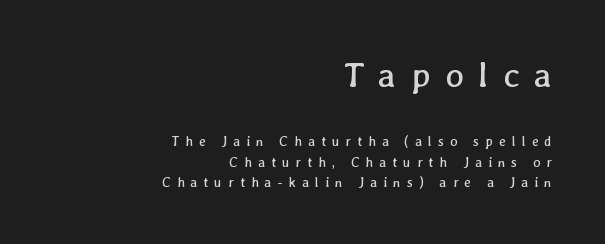
The image shows 35 px regular-weight type; set right-aligned, normal line spacing (1.46x), unusually wide letter spacing (+0.42 em), not underlined; the first (top) block is 2.5x larger; low stroke contrast and a medium x-height.
